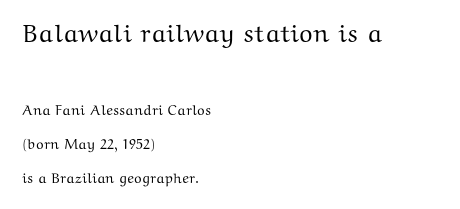
{"italic": "no", "underline": "no", "align": "left", "line_spacing": "loose", "line_spacing_ratio": 2.44, "letter_spacing": "normal", "letter_spacing_em": 0.0, "larger_block": "first", "size_ratio": 1.79, "glyph_px": 25}
